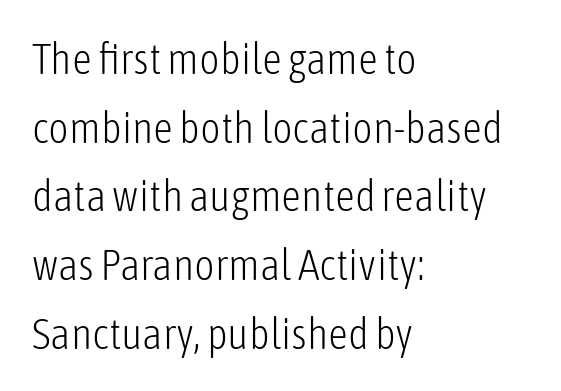
Q: Is the text bold? A: No.
Q: Is the text italic (slanted)? A: No, it is upright.
Q: Is the typeface a serif or a sans-serif typeface? A: Sans-serif.
Q: Is the text underlined? A: No.
Q: How is the paragraph aligned? A: Left-aligned.
Q: Is the spacing between letters normal or unusually wide? A: Normal.
Q: Is the spacing between lines tight, normal or loose? A: Normal.
Q: Width (condensed, normal, or wide)? A: Condensed.
Q: Stroke contrast? A: Low.
Q: x-height? A: Medium.
Q: Monospaced? A: No.
